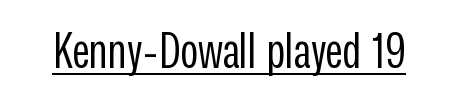
The horizontal fit of the characters is conventional and even. Quick note: not italic, upright. The weight tops out at a normal text grade. A baseline rule has been typeset under these characters.
